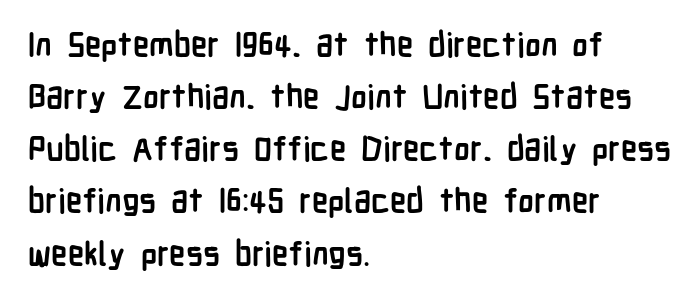
The passage shown is typed in a proportional face where columns would drift. Tracking value appears to be zero — textbook default spacing. In terms of weight, the rendering is a true, heavy bold. The rendering shows plain stroke endings on the letterforms — a sans-serif design. Decoration check: the copy has no underline.
